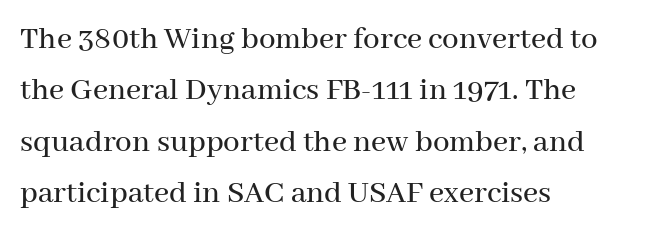
{"serif": "yes", "italic": "no", "width": "normal", "stroke_contrast": "medium", "x_height": "medium", "monospaced": "no", "underline": "no", "align": "left", "line_spacing": "normal", "line_spacing_ratio": 1.56, "letter_spacing": "normal", "letter_spacing_em": 0.0, "glyph_px": 33}
